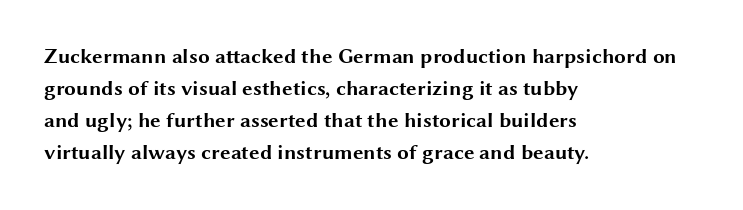
Tracking value appears to be zero — textbook default spacing. Is the type bold? Yes — the strokes are clearly thick and heavy. The block of text has a typical density, with ordinary space between rows. The rag falls on the right side of this text block. Words float on clear page, feet unadorned.
